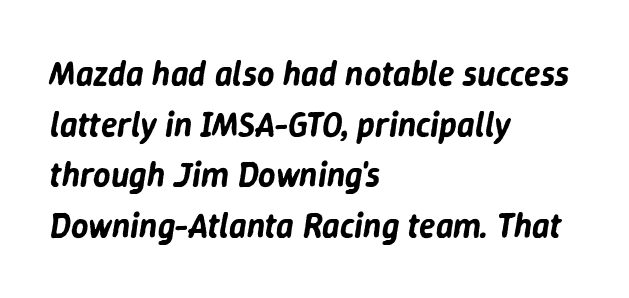
The image shows 34 px text type, italic (leaning right); set left-aligned, normal line spacing (1.49x), normal letter spacing, not underlined; low stroke contrast and a medium x-height.
